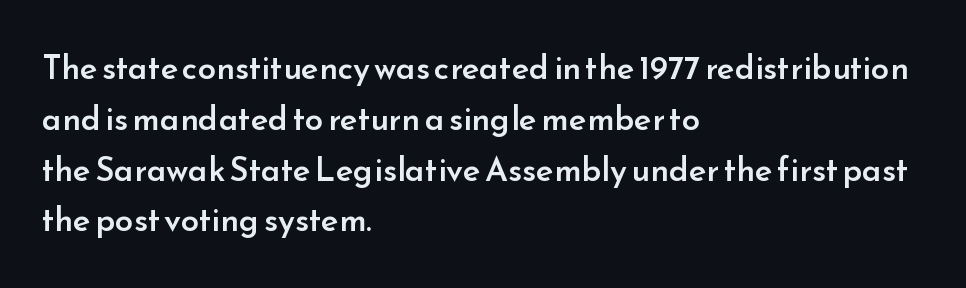
{"serif": "no", "italic": "no", "bold": "semi", "weight": "semibold", "width": "normal", "stroke_contrast": "low", "x_height": "small", "monospaced": "no", "underline": "no", "align": "left", "line_spacing": "normal", "line_spacing_ratio": 1.54, "letter_spacing": "normal", "letter_spacing_em": 0.0, "glyph_px": 33}
